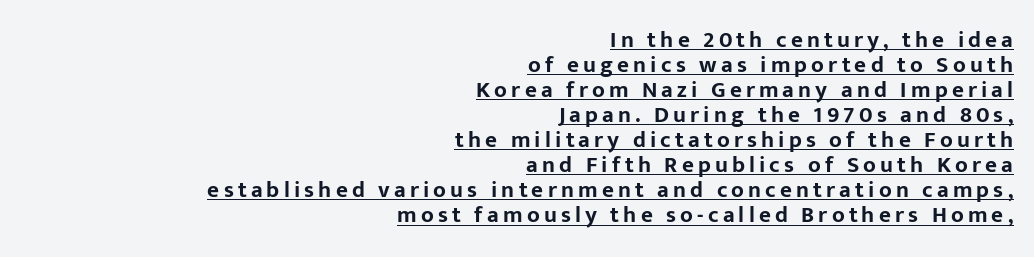
The image shows 23 px bold type, upright; set right-aligned, tight line spacing (1.09x), underlined.
